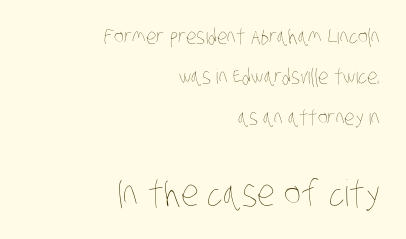
The space directly below the letters is spotless. Stems here are at most as thick as an everyday book face. Words appear dense and cohesive because spacing is normal. The paragraph has a hard right edge and a soft left edge.
